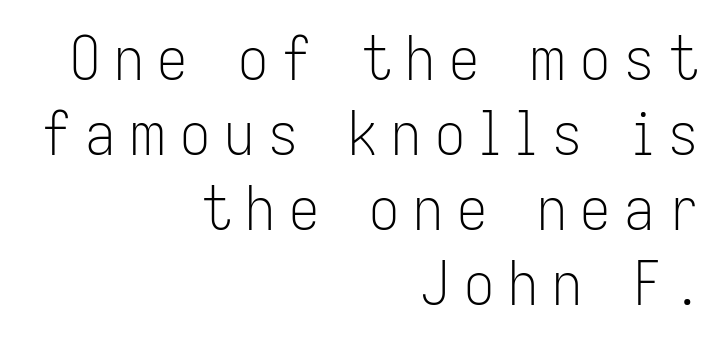
Q: Is the text bold? A: No.
Q: Is the text italic (slanted)? A: No, it is upright.
Q: Is the typeface a serif or a sans-serif typeface? A: Sans-serif.
Q: Is the text underlined? A: No.
Q: How is the paragraph aligned? A: Right-aligned.
Q: Is the spacing between letters normal or unusually wide? A: Unusually wide.
Q: Is the spacing between lines tight, normal or loose? A: Normal.
Q: Width (condensed, normal, or wide)? A: Condensed.
Q: Stroke contrast? A: Low.
Q: x-height? A: Medium.
Q: Monospaced? A: No.
